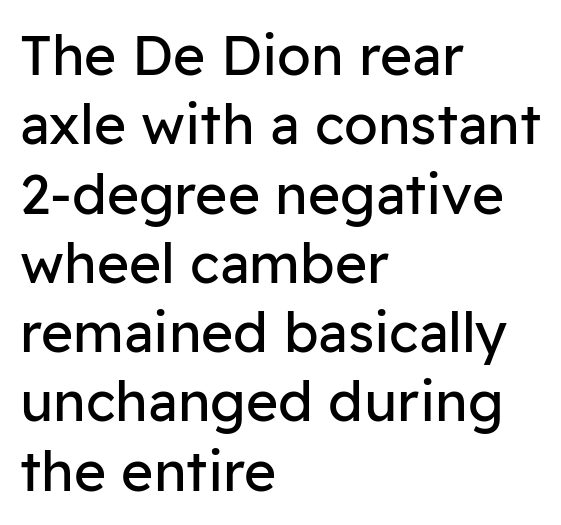
Q: Is the text bold? A: No.
Q: Is the text italic (slanted)? A: No, it is upright.
Q: Is the typeface a serif or a sans-serif typeface? A: Sans-serif.
Q: Is the text underlined? A: No.
Q: How is the paragraph aligned? A: Left-aligned.
Q: Is the spacing between letters normal or unusually wide? A: Normal.
Q: Is the spacing between lines tight, normal or loose? A: Normal.
Q: Width (condensed, normal, or wide)? A: Normal.
Q: Stroke contrast? A: Low.
Q: x-height? A: Medium.
Q: Monospaced? A: No.
